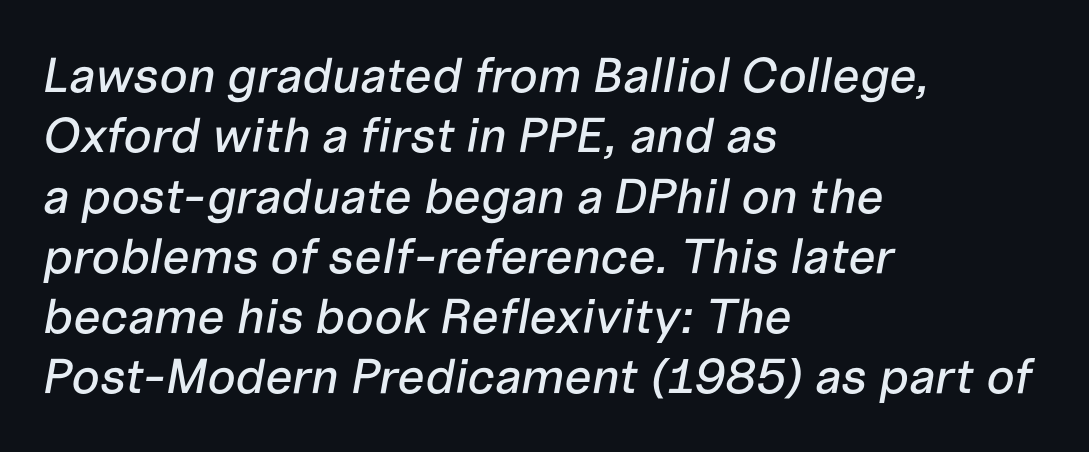
The image shows 49 px text type, italic (leaning right); set left-aligned, line spacing 1.23x, normal letter spacing, not underlined; low stroke contrast and a medium x-height.
